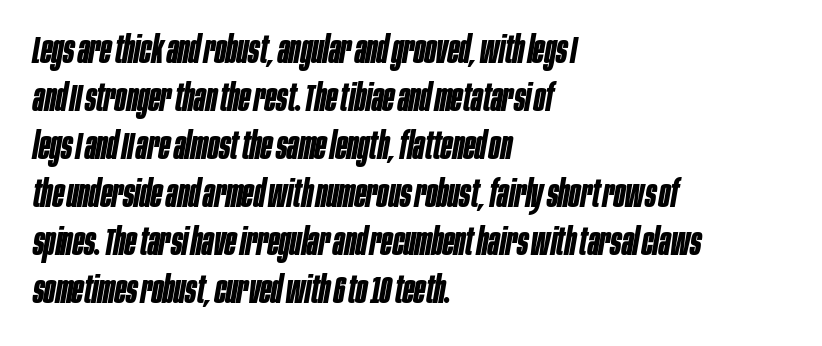
{"italic": "yes", "lean": "right", "slant_degrees": 10, "bold": "yes", "weight": "bold", "width": "condensed", "stroke_contrast": "low", "x_height": "large", "monospaced": "no", "underline": "no", "align": "left", "line_spacing": "normal", "line_spacing_ratio": 1.3, "letter_spacing": "normal", "letter_spacing_em": 0.0, "glyph_px": 37}
